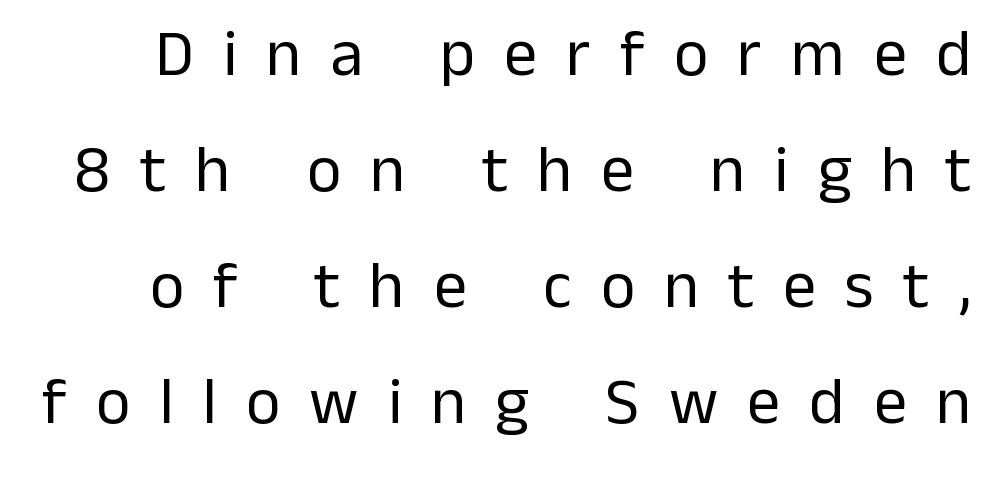
Do the characters align in a grid? No, the font is proportional. You could only call the tracking loose — the letters float apart. A light-to-regular cut is what we see here. The string is rendered with underlining switched off. The glyphs in this specimen are sans serif.
